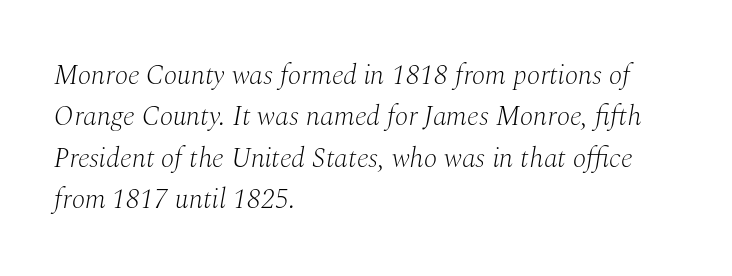
Q: Is the text bold? A: No.
Q: Is the text italic (slanted)? A: Yes, it leans right by about 10 degrees.
Q: Is the typeface a serif or a sans-serif typeface? A: Serif.
Q: Is the text underlined? A: No.
Q: How is the paragraph aligned? A: Left-aligned.
Q: Is the spacing between letters normal or unusually wide? A: Normal.
Q: Is the spacing between lines tight, normal or loose? A: Normal.
Q: Width (condensed, normal, or wide)? A: Normal.
Q: Stroke contrast? A: Medium.
Q: x-height? A: Medium.
Q: Monospaced? A: No.
